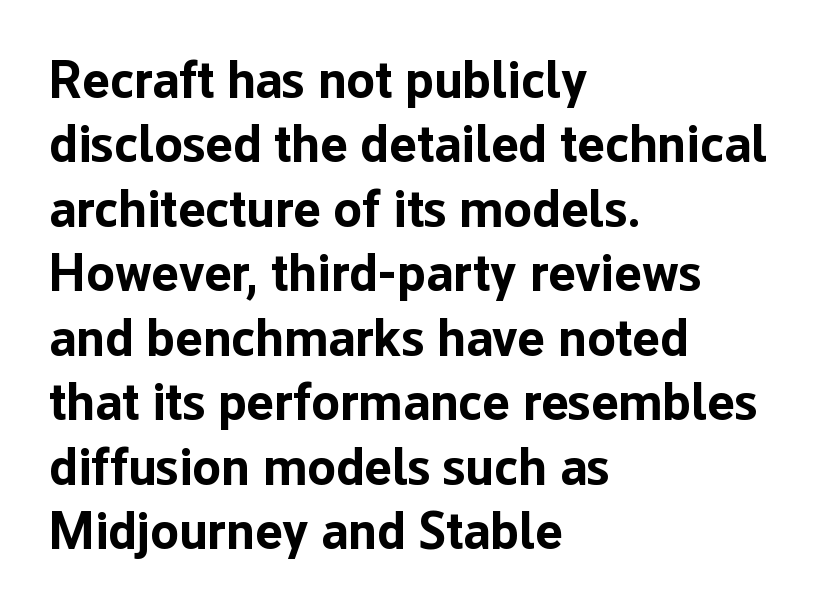
Character widths vary here, with narrow letters taking less room than wide ones. Does the type have serifs? No, each stem ends abruptly. Descenders hang freely into open space. Pretty heavy lettering here — definitely bold. This rendering uses left alignment, leaving the right contour irregular. What stands out about the letter spacing? Nothing — it is the standard amount.
